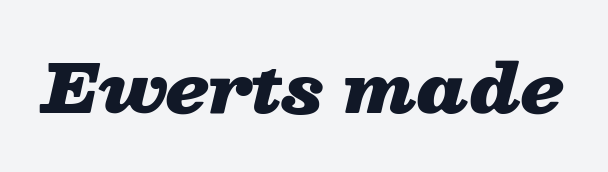
A bare baseline throughout the passage. Think of a printed novel: that variable character pitch is what you see here. The passage shown is emphatically bold. Spacing between characters is what you'd get straight out of the box.
